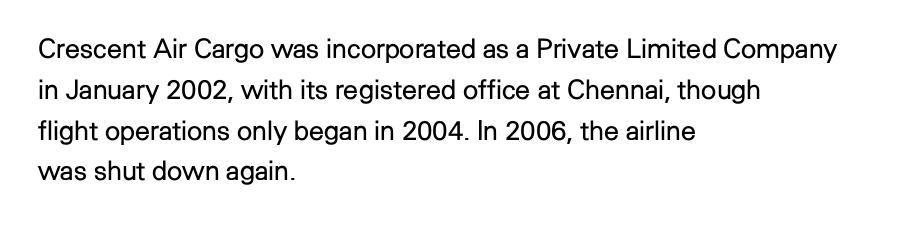
{"italic": "no", "bold": "no", "underline": "no", "align": "left", "line_spacing": "normal", "line_spacing_ratio": 1.51, "letter_spacing": "normal", "letter_spacing_em": 0.0, "glyph_px": 27}
